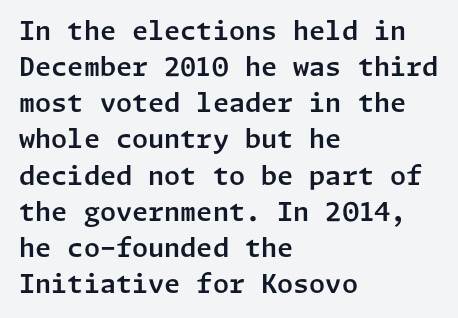
Q: Is the text italic (slanted)? A: No, it is upright.
Q: Is the text underlined? A: No.
Q: How is the paragraph aligned? A: Left-aligned.
Q: Is the spacing between letters normal or unusually wide? A: Normal.
Q: Is the spacing between lines tight, normal or loose? A: Normal.
